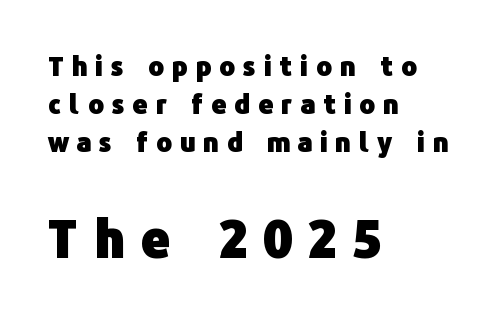
The image shows 51 px heavy sans-serif type, upright; set left-aligned, normal line spacing (1.47x), unusually wide letter spacing (+0.31 em), not underlined; the second (bottom) block is 1.96x larger; low stroke contrast and a medium x-height.
